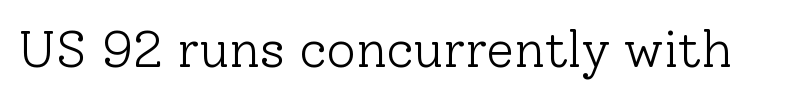
Q: Is the text bold? A: No.
Q: Is the text italic (slanted)? A: No, it is upright.
Q: Is the typeface a serif or a sans-serif typeface? A: Serif.
Q: Is the text underlined? A: No.
Q: Is the spacing between letters normal or unusually wide? A: Normal.
Q: Width (condensed, normal, or wide)? A: Normal.
Q: Stroke contrast? A: Low.
Q: x-height? A: Medium.
Q: Monospaced? A: No.
